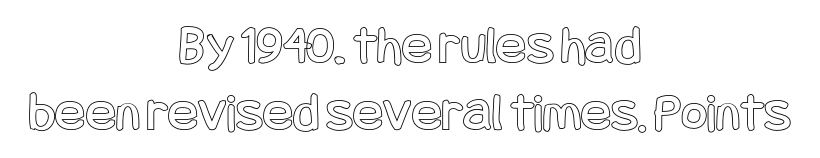
The image shows 56 px condensed type, upright; set centered, line spacing 1.19x, normal letter spacing, not underlined; a large x-height.
